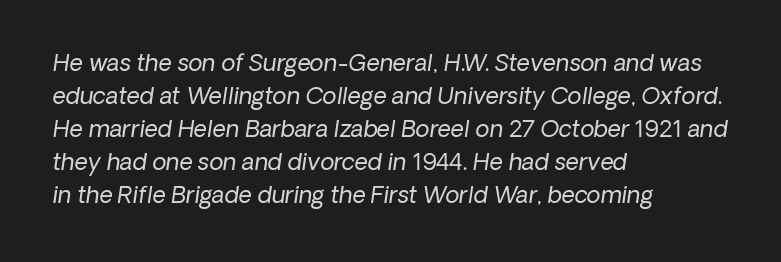
Q: Is the text bold? A: No.
Q: Is the text italic (slanted)? A: Yes, it leans right by about 8 degrees.
Q: Is the text underlined? A: No.
Q: How is the paragraph aligned? A: Left-aligned.
Q: Is the spacing between letters normal or unusually wide? A: Normal.
Q: Is the spacing between lines tight, normal or loose? A: Normal.
